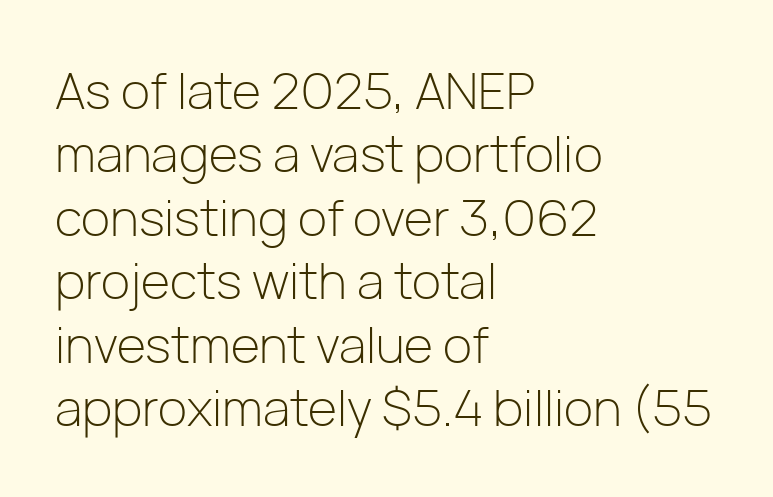
The image shows 50 px light sans-serif type, upright; set left-aligned, normal line spacing (1.27x), normal letter spacing, not underlined; low stroke contrast and a medium x-height.
